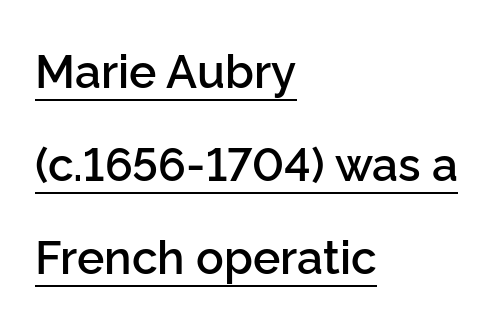
Honestly, the rows look like they've been pulled way apart. The rendering anchors every line to the left-hand side. In terms of posture, this sample is upright. Letter spacing: default.
